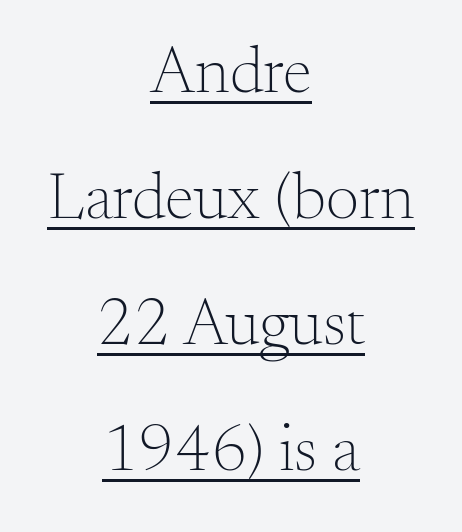
Is this a fixed-width face? No — the glyphs have proportional, varying widths. Counters stay open thanks to moderate or lighter strokes. Is the block centered? Yes — each line is placed symmetrically about the middle. Old-style or modern, the face here clearly has serifs. This is underlined copy, the kind a proofreader might mark for attention.
